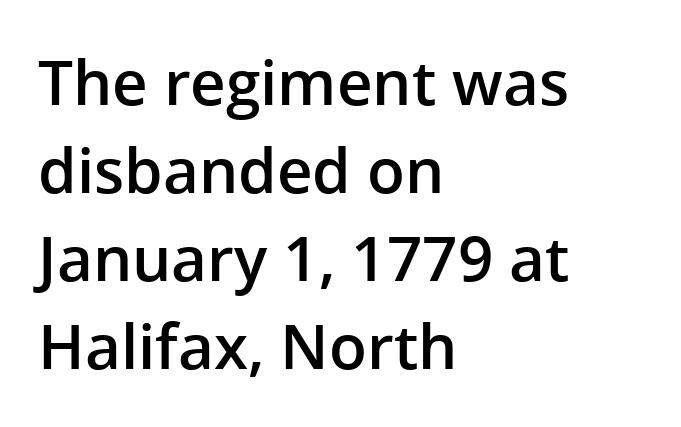
Q: Is the text bold? A: Semi-bold.
Q: Is the text italic (slanted)? A: No, it is upright.
Q: Is the typeface a serif or a sans-serif typeface? A: Sans-serif.
Q: Is the text underlined? A: No.
Q: How is the paragraph aligned? A: Left-aligned.
Q: Is the spacing between letters normal or unusually wide? A: Normal.
Q: Is the spacing between lines tight, normal or loose? A: Normal.
Q: Width (condensed, normal, or wide)? A: Normal.
Q: Stroke contrast? A: Low.
Q: x-height? A: Medium.
Q: Monospaced? A: No.
